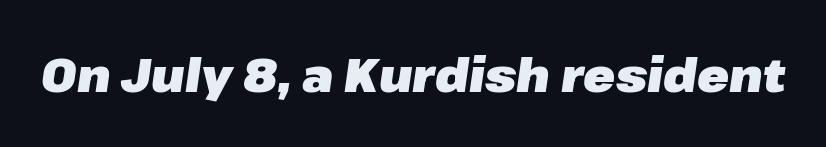
The whole block is typeset with a tilt. Descenders hang freely into open space. Is the letter spacing exaggerated? No — it looks like the ordinary default. Spacing verdict: proportional, widths tailored to each character. The typesetting leans heavy: a genuine bold.
